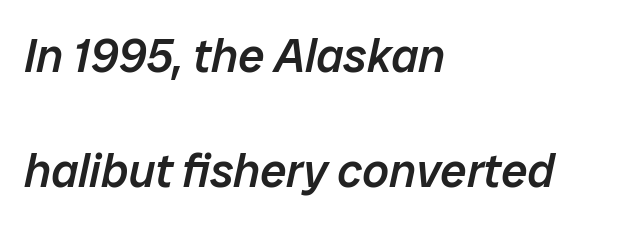
Q: Is the text bold? A: Semi-bold.
Q: Is the text italic (slanted)? A: Yes, it leans right by about 12 degrees.
Q: Is the text underlined? A: No.
Q: How is the paragraph aligned? A: Left-aligned.
Q: Is the spacing between letters normal or unusually wide? A: Normal.
Q: Is the spacing between lines tight, normal or loose? A: Loose.
Q: Width (condensed, normal, or wide)? A: Normal.
Q: Stroke contrast? A: Low.
Q: x-height? A: Medium.
Q: Monospaced? A: No.
